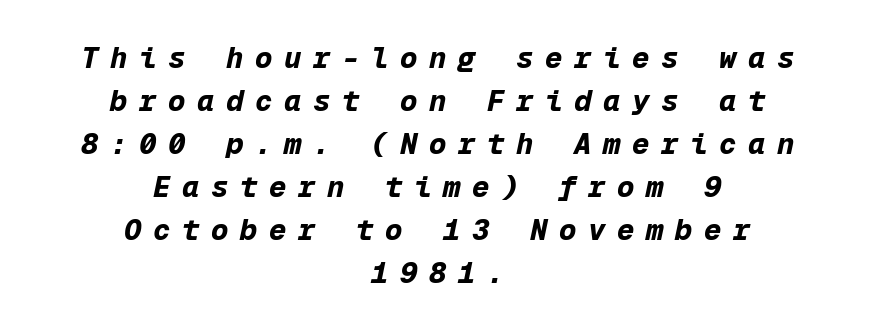
Q: Is the text bold? A: Yes.
Q: Is the text italic (slanted)? A: Yes, it leans right by about 12 degrees.
Q: Is the text underlined? A: No.
Q: How is the paragraph aligned? A: Centered.
Q: Is the spacing between letters normal or unusually wide? A: Unusually wide.
Q: Is the spacing between lines tight, normal or loose? A: Normal.
Q: Width (condensed, normal, or wide)? A: Normal.
Q: Stroke contrast? A: Low.
Q: x-height? A: Medium.
Q: Monospaced? A: Yes.
